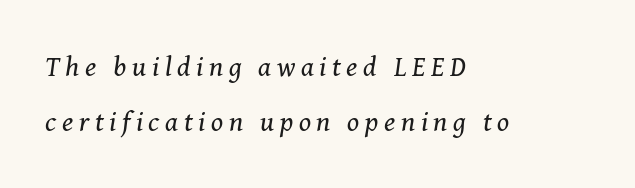
The ragged edge is on the right, which tells us the setting is flush left. Nobody drew a line under any word here. The rendering uses natural spacing where letterforms have individual widths. How would I describe the line gaps? Wide and relaxed. Stem width sits at or under what a default text font uses. The passage shown has open, widely tracked lettering throughout.
